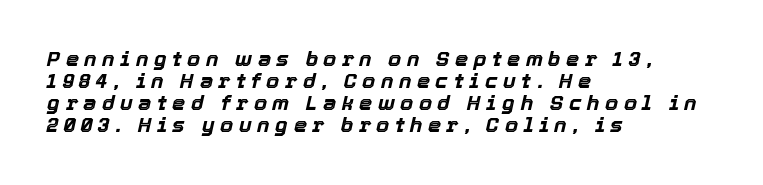
The image shows 21 px bold type, italic (leaning right); set left-aligned, tight line spacing (1.05x), unusually wide letter spacing (+0.26 em), not underlined.
